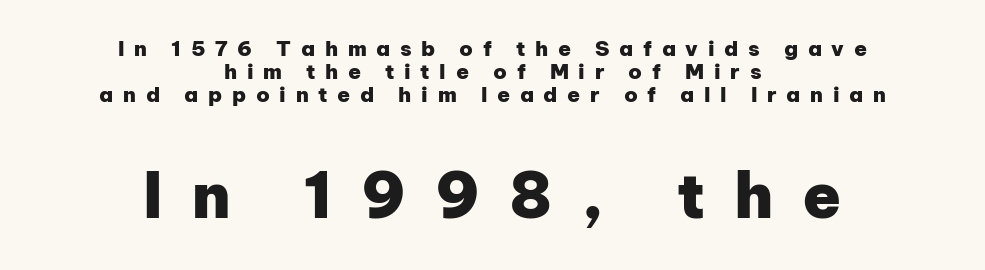
Q: Is the text bold? A: Yes.
Q: Is the text italic (slanted)? A: No, it is upright.
Q: Is the typeface a serif or a sans-serif typeface? A: Sans-serif.
Q: Is the text underlined? A: No.
Q: How is the paragraph aligned? A: Centered.
Q: Is the spacing between letters normal or unusually wide? A: Unusually wide.
Q: Is the spacing between lines tight, normal or loose? A: Tight.
Q: Which block of text is set in a larger size, the first (top) or the second (bottom)? A: The second (bottom) one.
Q: Width (condensed, normal, or wide)? A: Normal.
Q: Stroke contrast? A: Low.
Q: x-height? A: Medium.
Q: Monospaced? A: No.
